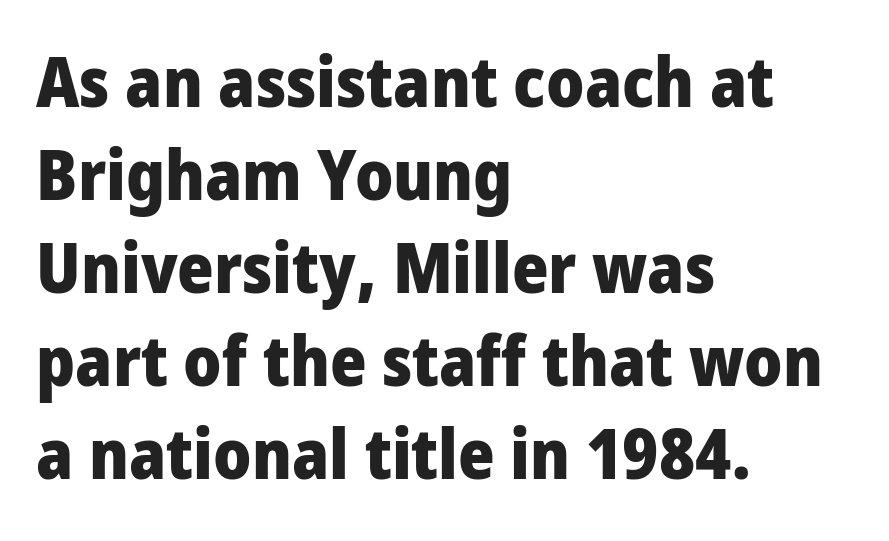
Q: Is the text bold? A: Yes.
Q: Is the text italic (slanted)? A: No, it is upright.
Q: Is the typeface a serif or a sans-serif typeface? A: Sans-serif.
Q: Is the text underlined? A: No.
Q: How is the paragraph aligned? A: Left-aligned.
Q: Is the spacing between letters normal or unusually wide? A: Normal.
Q: Is the spacing between lines tight, normal or loose? A: Normal.
Q: Width (condensed, normal, or wide)? A: Condensed.
Q: Stroke contrast? A: Low.
Q: x-height? A: Large.
Q: Monospaced? A: No.
